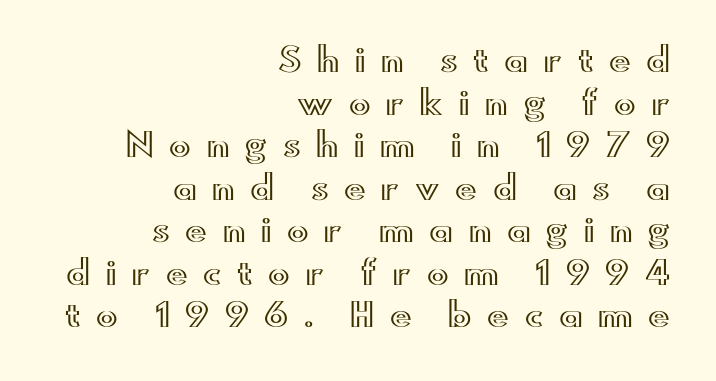
{"italic": "no", "width": "wide", "x_height": "small", "monospaced": "no", "underline": "no", "align": "right", "line_spacing": "normal", "line_spacing_ratio": 1.33, "letter_spacing": "wide", "letter_spacing_em": 0.49, "glyph_px": 32}
